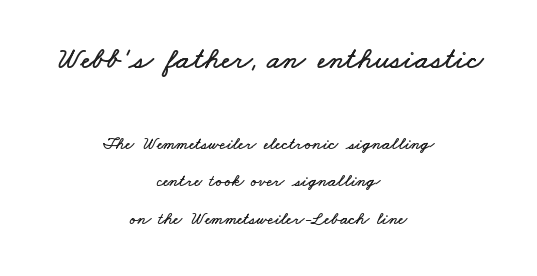
Q: Is the text underlined? A: No.
Q: How is the paragraph aligned? A: Centered.
Q: Is the spacing between letters normal or unusually wide? A: Normal.
Q: Is the spacing between lines tight, normal or loose? A: Loose.
Q: Which block of text is set in a larger size, the first (top) or the second (bottom)? A: The first (top) one.
Q: Width (condensed, normal, or wide)? A: Wide.
Q: Stroke contrast? A: Low.
Q: x-height? A: Small.
Q: Monospaced? A: No.
